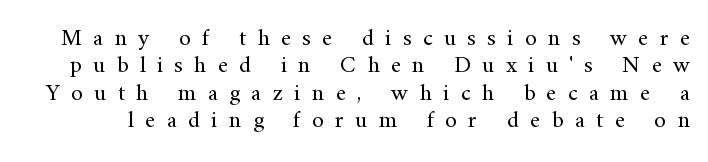
{"italic": "no", "bold": "no", "underline": "no", "line_spacing": "tight", "line_spacing_ratio": 1.14, "letter_spacing": "wide", "letter_spacing_em": 0.47, "glyph_px": 24}
